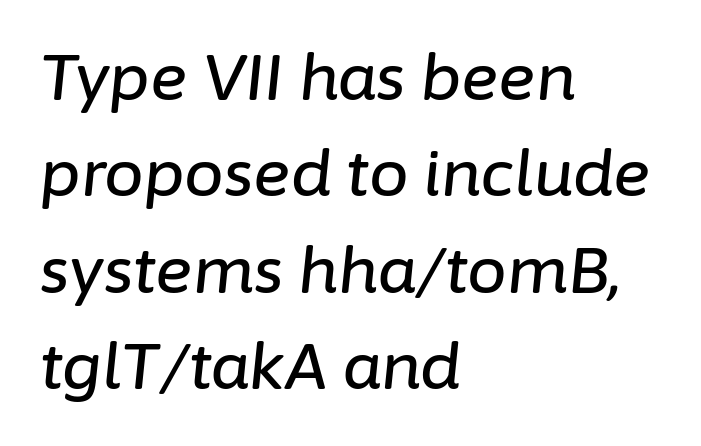
Unmarked baselines from the first word to the last. Notice how the passage keeps a crisp vertical edge on the left only. Looks like regular typesetting: each glyph gets only the width it needs. Each new line begins a customary step beneath the previous one.
